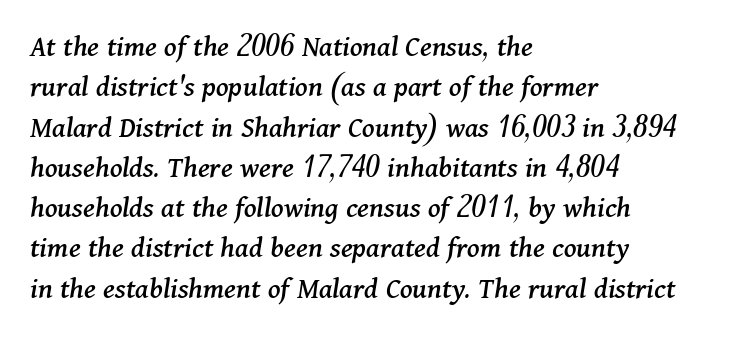
These lines stack with their left ends in a neat column. Old-style or modern, the face here clearly has serifs. Reading down the column, the eye jumps a familiar distance to each next line. Slanted lettering throughout.
